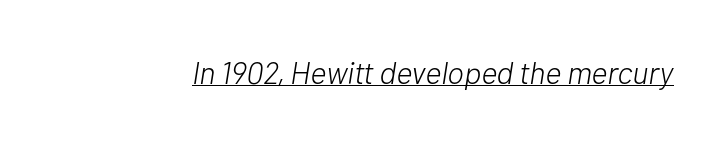
The image shows 31 px light type, italic (leaning right); set normal letter spacing, underlined; low stroke contrast and a medium x-height.
